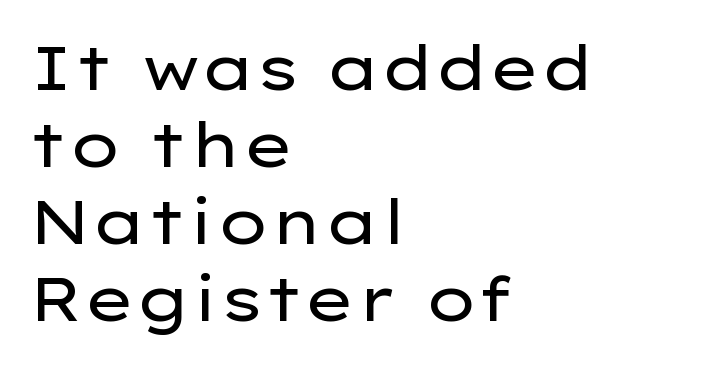
{"serif": "no", "italic": "no", "bold": "no", "weight": "regular", "width": "wide", "stroke_contrast": "low", "x_height": "medium", "monospaced": "no", "underline": "no", "align": "left", "line_spacing_ratio": 1.24, "letter_spacing": "normal", "letter_spacing_em": 0.0, "glyph_px": 62}
